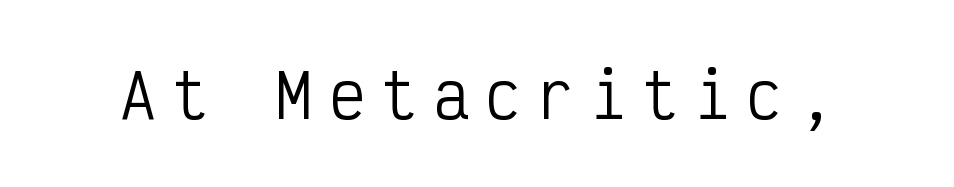
The passage shown has open, widely tracked lettering throughout. Nope, no serifs anywhere on these letters. Letters rest on an invisible, unmarked baseline. Each letter, wide or thin by design, is forced into the same width here. The type sits square on the baseline with zero lean.
